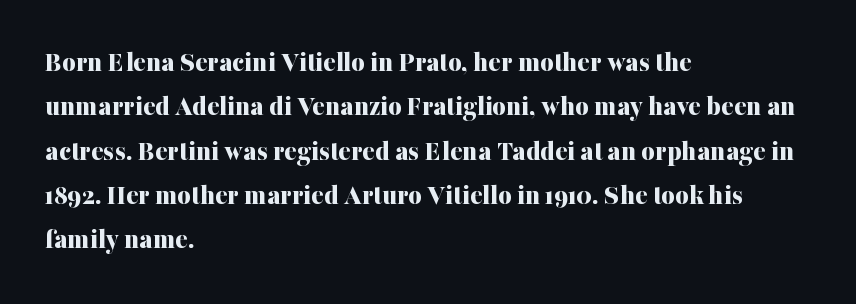
{"serif": "yes", "italic": "no", "bold": "yes", "weight": "bold", "width": "normal", "stroke_contrast": "medium", "x_height": "medium", "monospaced": "no", "underline": "no", "align": "left", "line_spacing": "normal", "line_spacing_ratio": 1.53, "letter_spacing": "normal", "letter_spacing_em": 0.0, "glyph_px": 29}
